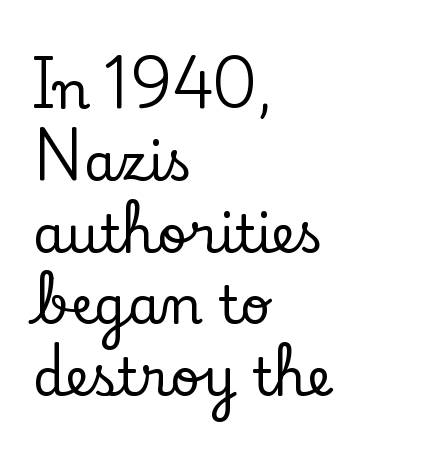
Q: Is the text italic (slanted)? A: No, it is upright.
Q: Is the text underlined? A: No.
Q: How is the paragraph aligned? A: Left-aligned.
Q: Is the spacing between letters normal or unusually wide? A: Normal.
Q: Is the spacing between lines tight, normal or loose? A: Normal.
Q: Width (condensed, normal, or wide)? A: Normal.
Q: Stroke contrast? A: Low.
Q: x-height? A: Small.
Q: Monospaced? A: No.
